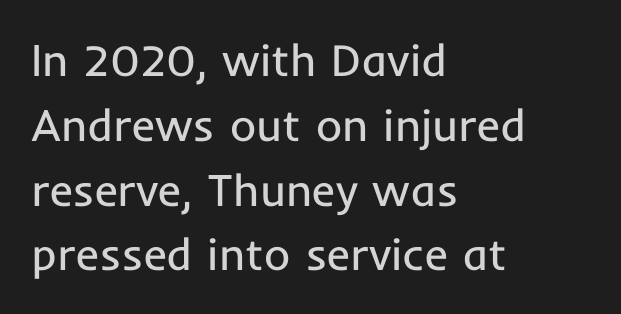
{"serif": "no", "italic": "no", "bold": "no", "weight": "regular", "width": "normal", "stroke_contrast": "low", "x_height": "medium", "monospaced": "no", "underline": "no", "align": "left", "line_spacing": "normal", "line_spacing_ratio": 1.44, "letter_spacing": "normal", "letter_spacing_em": 0.0, "glyph_px": 45}
